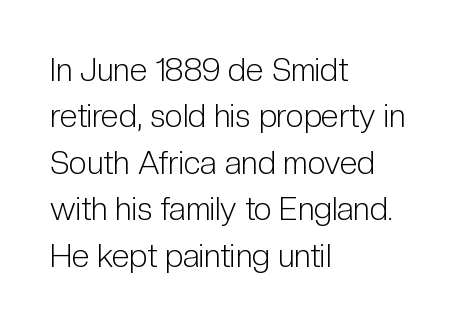
Q: Is the text bold? A: No.
Q: Is the text italic (slanted)? A: No, it is upright.
Q: Is the typeface a serif or a sans-serif typeface? A: Sans-serif.
Q: Is the text underlined? A: No.
Q: How is the paragraph aligned? A: Left-aligned.
Q: Is the spacing between letters normal or unusually wide? A: Normal.
Q: Is the spacing between lines tight, normal or loose? A: Normal.
Q: Width (condensed, normal, or wide)? A: Condensed.
Q: Stroke contrast? A: Low.
Q: x-height? A: Medium.
Q: Monospaced? A: No.
